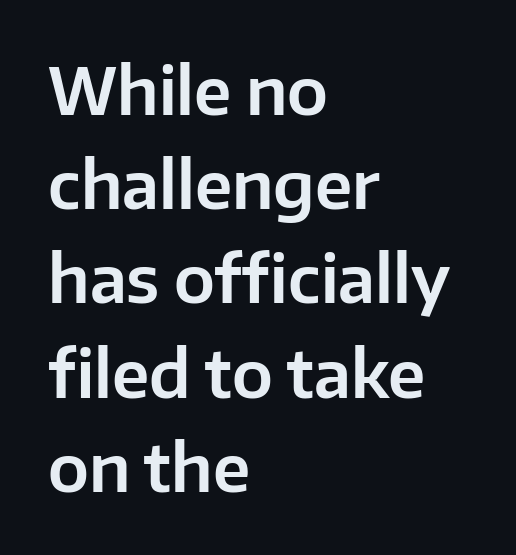
No word sits above an underline. The typeface chosen for these lines omits serifs. Italic? Not at all — the glyphs are vertical. These lines are rendered in a variable-pitch font. The lines are quadded left.
